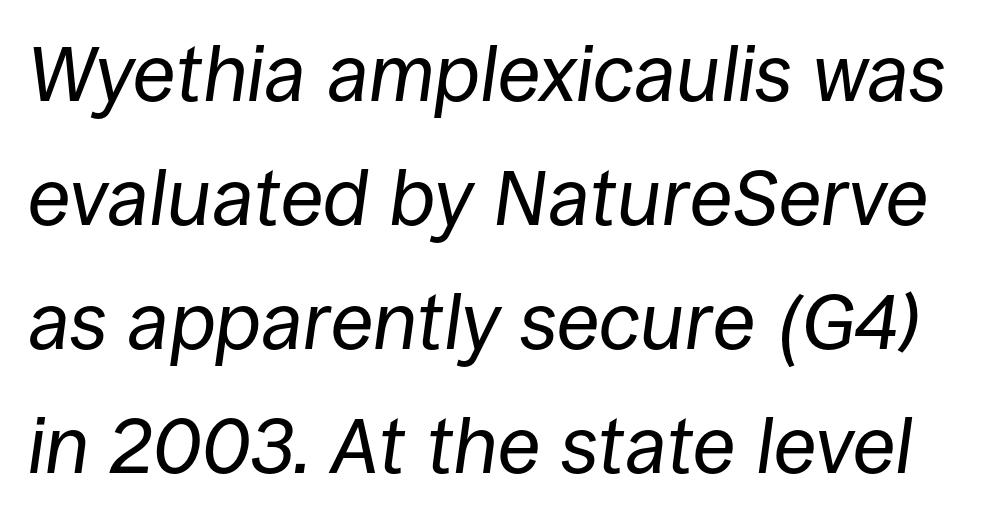
Q: Is the text bold? A: No.
Q: Is the text italic (slanted)? A: Yes, it leans right by about 8 degrees.
Q: Is the text underlined? A: No.
Q: Is the spacing between letters normal or unusually wide? A: Normal.
Q: Is the spacing between lines tight, normal or loose? A: Normal.
Q: Width (condensed, normal, or wide)? A: Normal.
Q: Stroke contrast? A: Low.
Q: x-height? A: Large.
Q: Monospaced? A: No.
